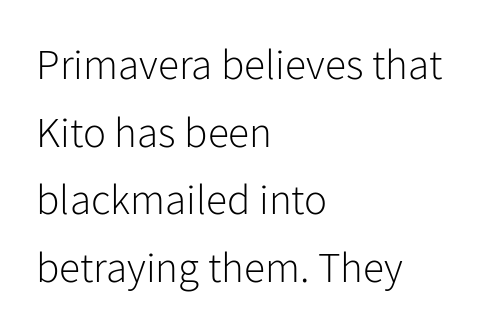
A light-to-regular cut is what we see here. Each new line begins a customary step beneath the previous one. No italicization has been applied; the sample stays upright. Leftover space on each line is placed entirely after the last word. The font family rendered here belongs to the sans-serif group.
